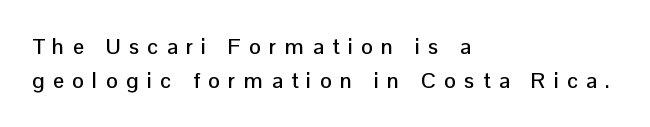
Here the glyphs are tracked loosely, breaking word shapes into spaced letters. The passage shown is not underscored anywhere. The font's upright variant was chosen for this text. Layout note: lines flush left. What's the leading like? Ordinary, nothing unusual.
